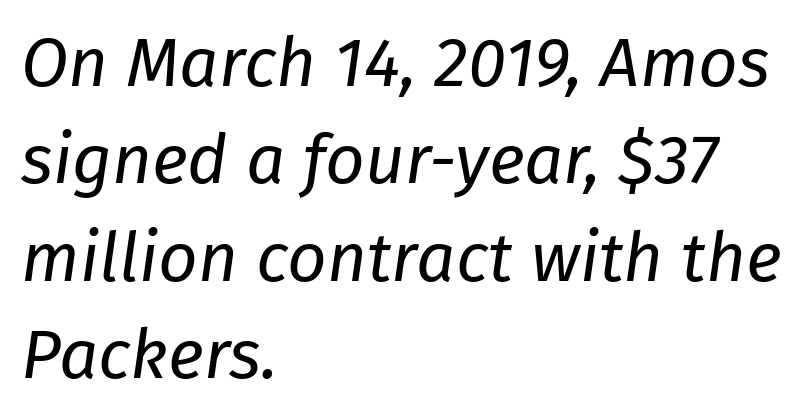
Q: Is the text bold? A: No.
Q: Is the text italic (slanted)? A: Yes, it leans right by about 8 degrees.
Q: Is the text underlined? A: No.
Q: How is the paragraph aligned? A: Left-aligned.
Q: Is the spacing between letters normal or unusually wide? A: Normal.
Q: Is the spacing between lines tight, normal or loose? A: Normal.
Q: Width (condensed, normal, or wide)? A: Normal.
Q: Stroke contrast? A: Low.
Q: x-height? A: Medium.
Q: Monospaced? A: No.
